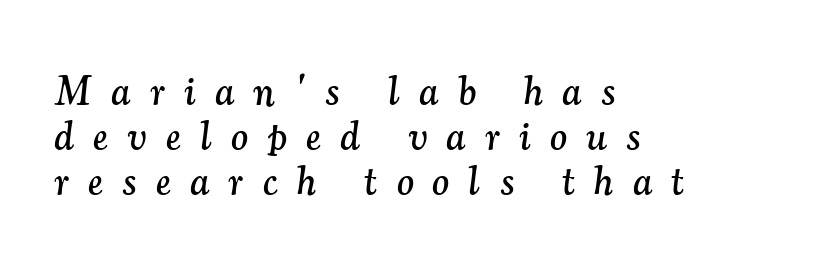
{"serif": "yes", "italic": "yes", "lean": "right", "slant_degrees": 7, "width": "normal", "stroke_contrast": "medium", "x_height": "small", "monospaced": "no", "underline": "no", "align": "left", "line_spacing": "tight", "line_spacing_ratio": 1.13, "letter_spacing": "wide", "letter_spacing_em": 0.49, "glyph_px": 40}
